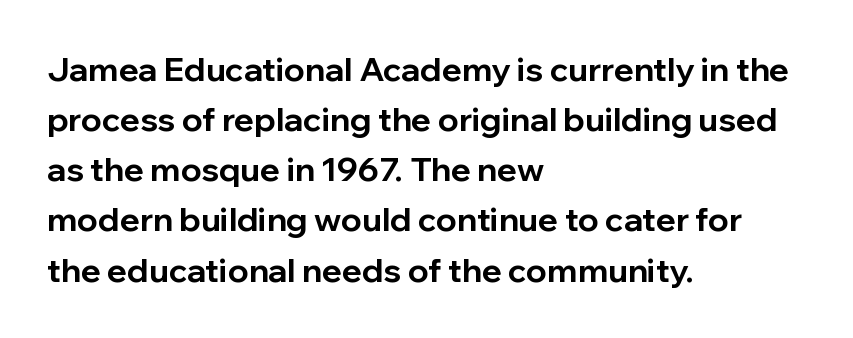
Any mark beneath the type? The region is blank. Posture: upright roman. Caption: standard tracking, unaltered. A typesetter would label this face a sans. Regular leading.
